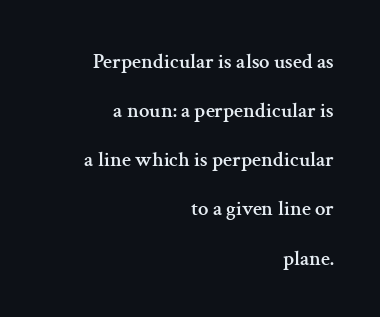
Q: Is the text italic (slanted)? A: No, it is upright.
Q: Is the text underlined? A: No.
Q: How is the paragraph aligned? A: Right-aligned.
Q: Is the spacing between letters normal or unusually wide? A: Normal.
Q: Is the spacing between lines tight, normal or loose? A: Loose.
